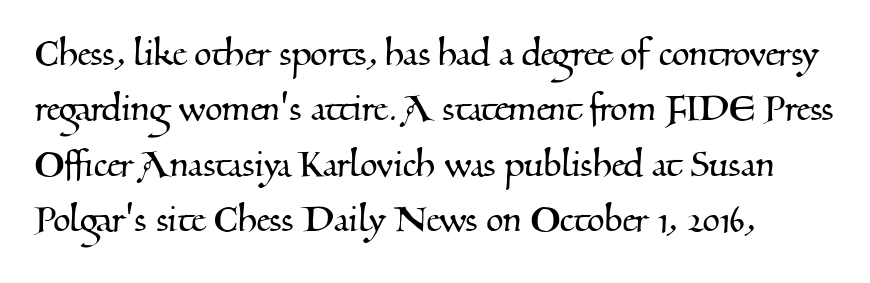
What kind of face is this? One with serifs. Spacing between characters is what you'd get straight out of the box. This rendering features lettering with no underline. Is this a fixed-width face? No — the glyphs have proportional, varying widths.
